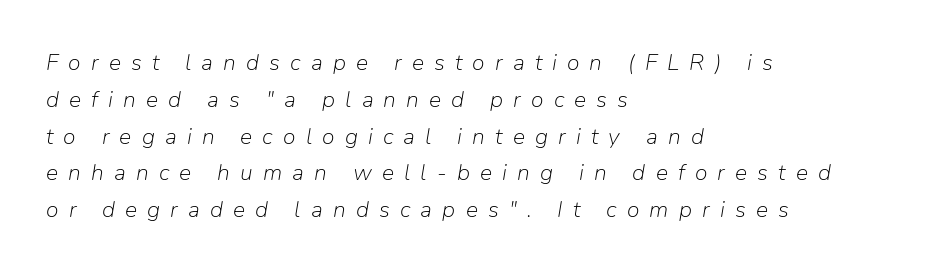
The image shows 23 px text type, italic (leaning right); set left-aligned, normal line spacing (1.6x), unusually wide letter spacing (+0.44 em), not underlined.
